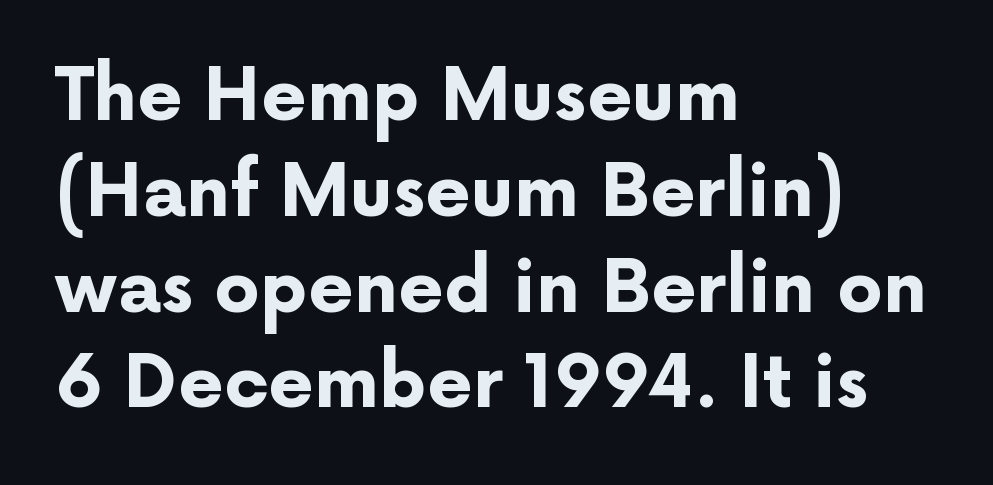
Q: Is the text bold? A: Yes.
Q: Is the text italic (slanted)? A: No, it is upright.
Q: Is the typeface a serif or a sans-serif typeface? A: Sans-serif.
Q: Is the text underlined? A: No.
Q: How is the paragraph aligned? A: Left-aligned.
Q: Is the spacing between letters normal or unusually wide? A: Normal.
Q: Is the spacing between lines tight, normal or loose? A: Normal.
Q: Width (condensed, normal, or wide)? A: Normal.
Q: Stroke contrast? A: Low.
Q: x-height? A: Medium.
Q: Monospaced? A: No.
